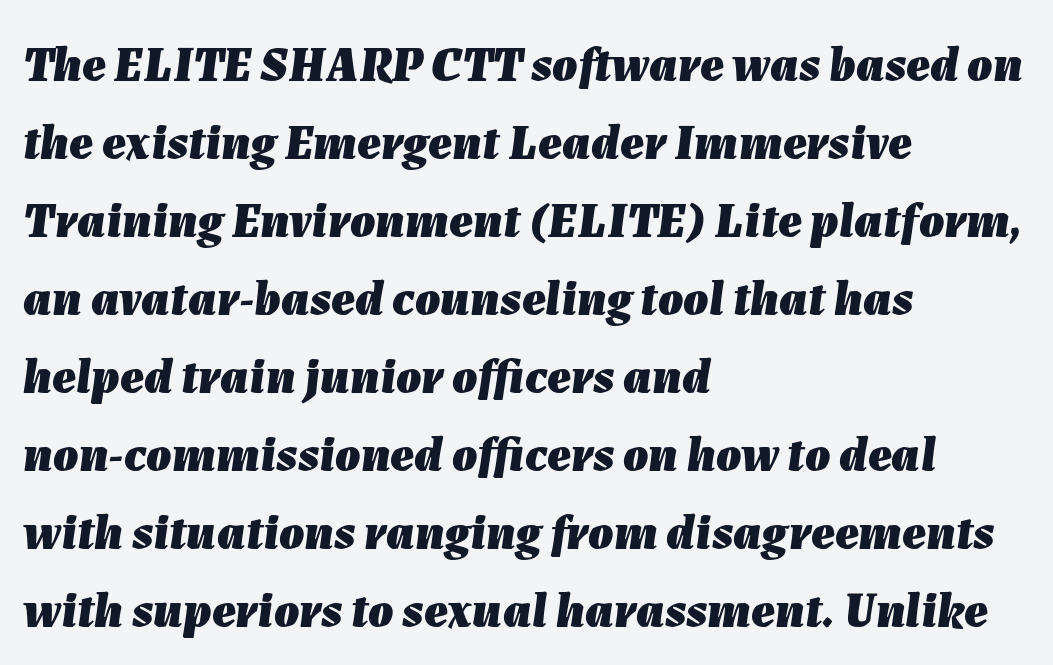
Leading: standard. This rendering leaves character spacing at its baseline value. Every letter is thick-stroked: bold, no question. Varying glyph widths throughout — classic text-font behaviour.
